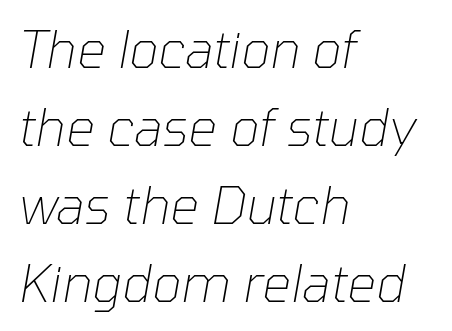
{"italic": "yes", "lean": "right", "slant_degrees": 10, "bold": "no", "weight": "thin", "width": "normal", "stroke_contrast": "low", "x_height": "medium", "monospaced": "no", "underline": "no", "align": "left", "line_spacing": "normal", "line_spacing_ratio": 1.53, "letter_spacing": "normal", "letter_spacing_em": 0.0, "glyph_px": 51}
